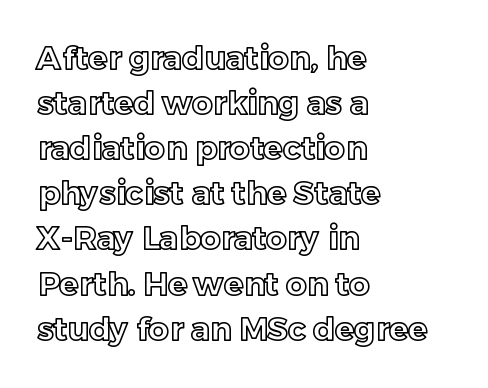
{"italic": "no", "width": "normal", "x_height": "medium", "monospaced": "no", "underline": "no", "align": "left", "line_spacing": "normal", "line_spacing_ratio": 1.41, "letter_spacing": "normal", "letter_spacing_em": 0.0, "glyph_px": 32}
